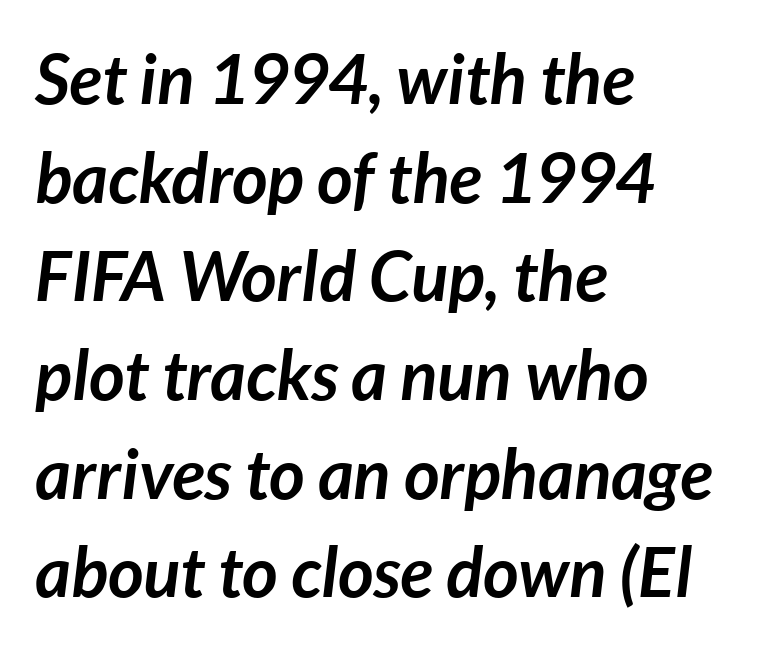
{"italic": "yes", "lean": "right", "slant_degrees": 7, "bold": "yes", "weight": "semibold", "width": "normal", "stroke_contrast": "low", "x_height": "medium", "monospaced": "no", "underline": "no", "align": "left", "line_spacing": "normal", "line_spacing_ratio": 1.43, "letter_spacing": "normal", "letter_spacing_em": 0.0, "glyph_px": 69}
